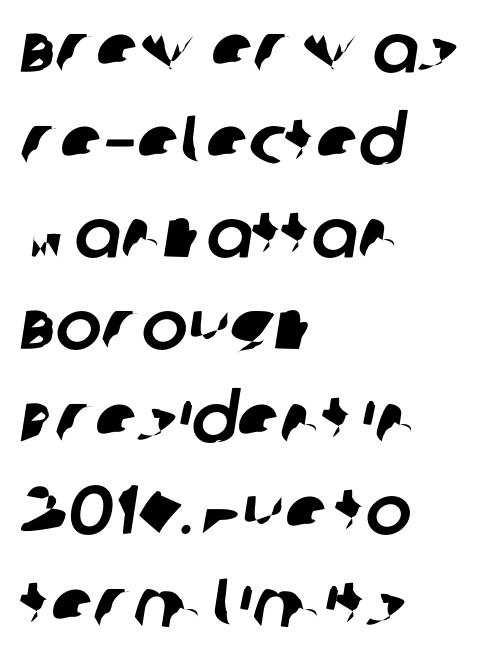
{"serif": "no", "width": "normal", "stroke_contrast": "low", "x_height": "large", "monospaced": "no", "underline": "no", "align": "left", "line_spacing": "normal", "line_spacing_ratio": 1.34, "letter_spacing": "normal", "letter_spacing_em": 0.0, "glyph_px": 69}
